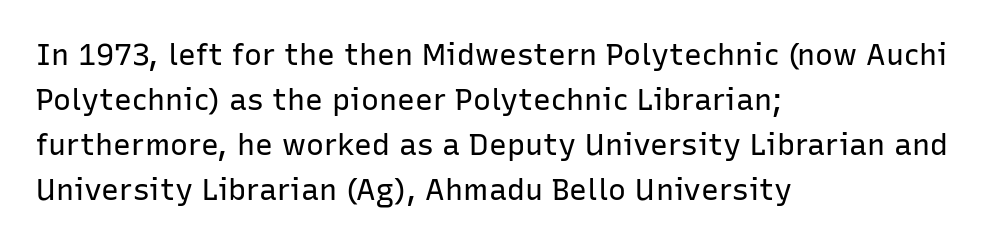
{"serif": "no", "italic": "no", "bold": "no", "weight": "regular", "width": "normal", "stroke_contrast": "low", "x_height": "medium", "monospaced": "no", "underline": "no", "align": "left", "line_spacing": "normal", "line_spacing_ratio": 1.5, "letter_spacing": "normal", "letter_spacing_em": 0.0, "glyph_px": 30}
